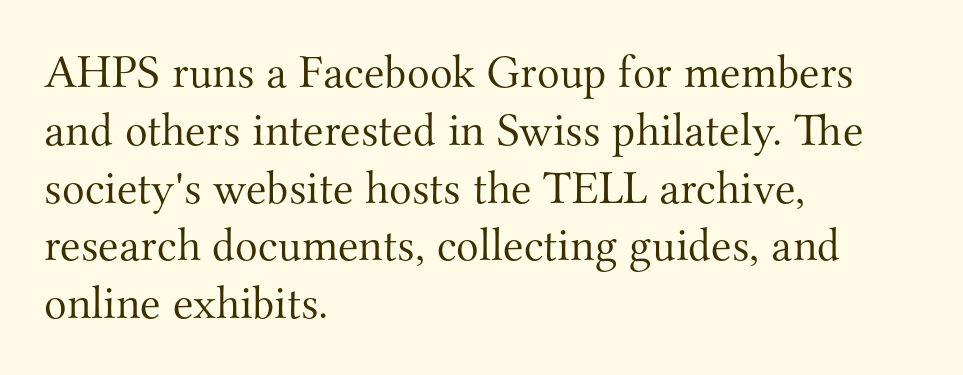
The image shows 47 px light serif type, upright; set left-aligned, line spacing 1.23x, normal letter spacing, not underlined; medium stroke contrast and a small x-height.
